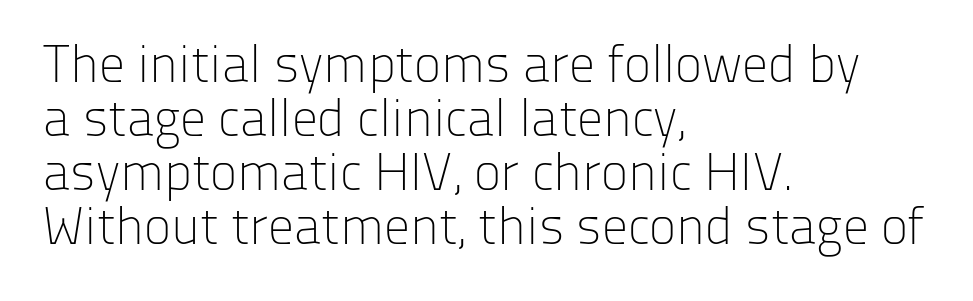
The image shows 52 px light sans-serif type, upright; set left-aligned, tight line spacing (1.04x), normal letter spacing, not underlined; low stroke contrast and a medium x-height.
